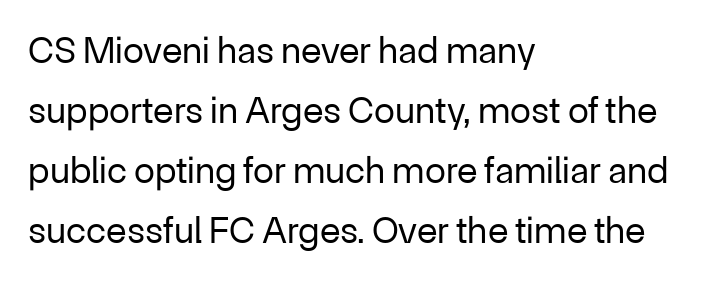
Rows of type keep a routine distance in the vertical direction. The face used here is proportionally spaced, like ordinary book or web type. A roman cut, with each character standing at attention. All the whitespace from short lines collects on the right.
